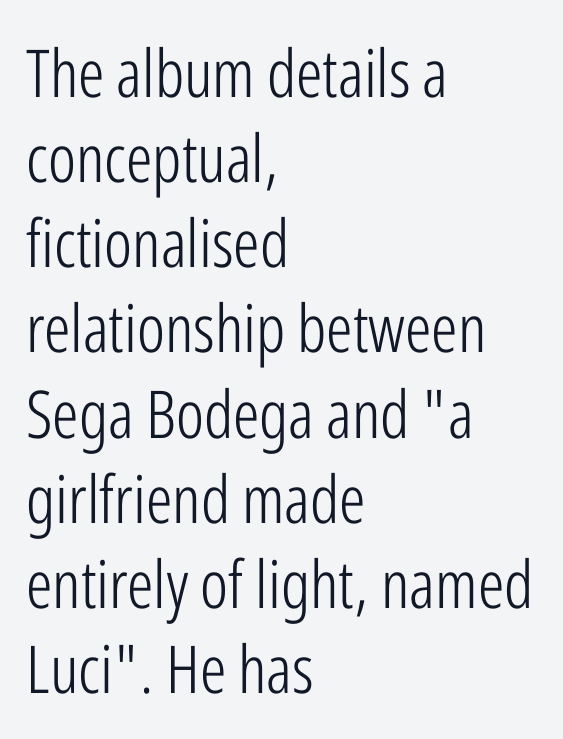
The image shows 66 px light, condensed sans-serif type, upright; set left-aligned, normal line spacing (1.29x), normal letter spacing, not underlined; low stroke contrast and a medium x-height.
